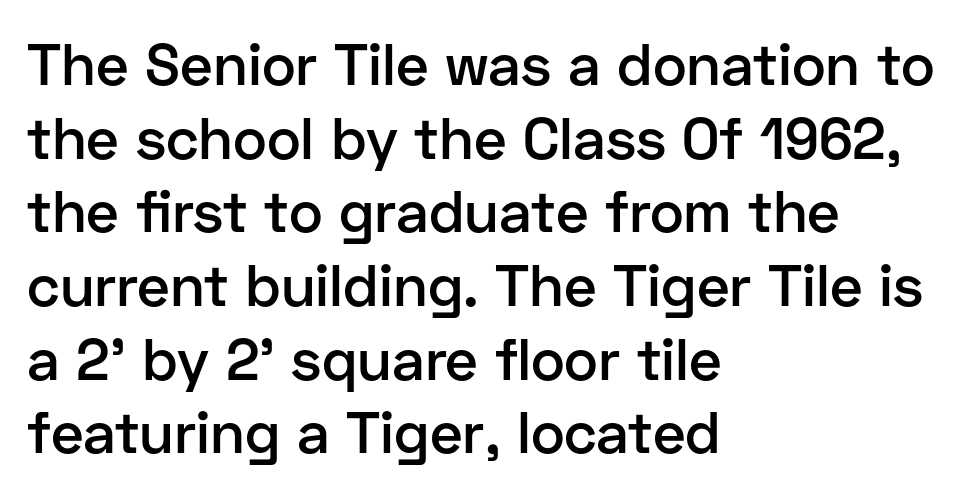
The image shows 58 px semibold sans-serif type, upright; set left-aligned, normal line spacing (1.27x), normal letter spacing, not underlined; low stroke contrast and a medium x-height.
